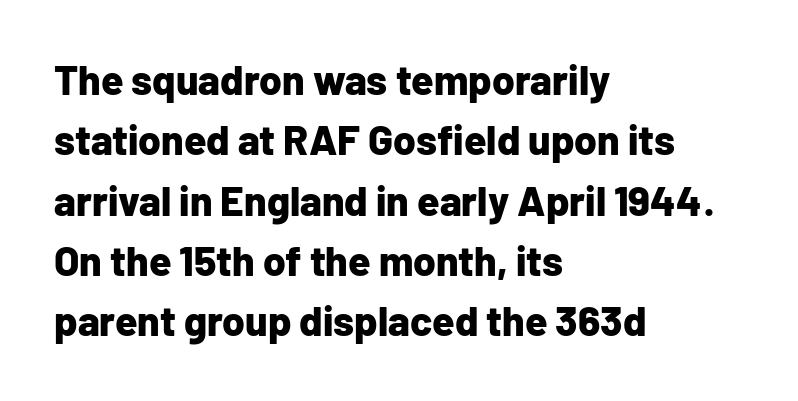
The image shows 41 px bold sans-serif type, upright; set left-aligned, normal line spacing (1.47x), normal letter spacing, not underlined; low stroke contrast and a medium x-height.
